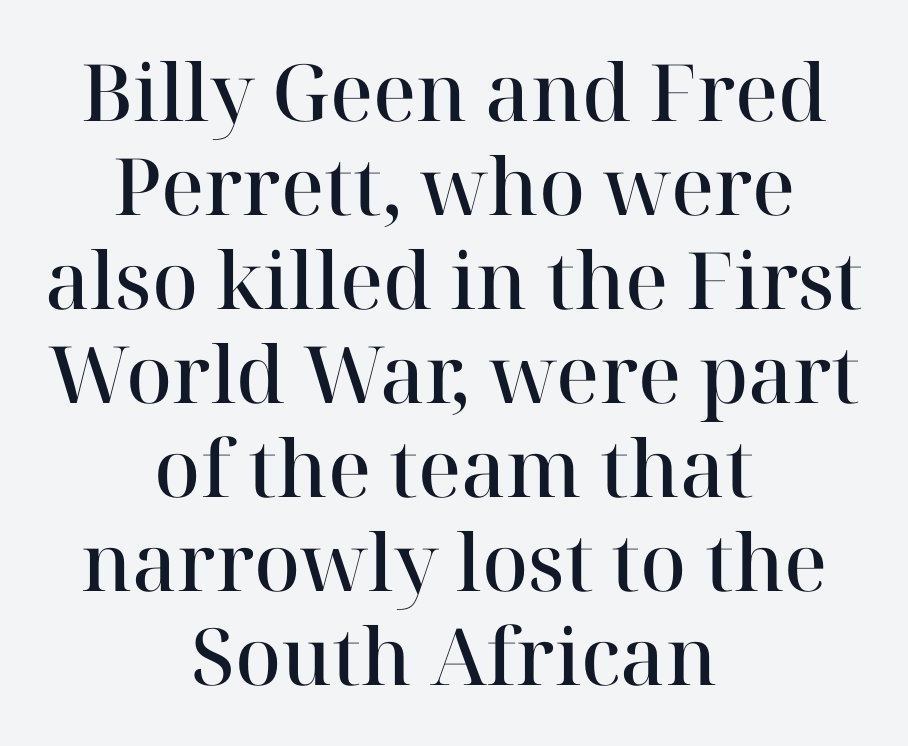
The passage shown has conventional tracking throughout. This rendering employs a face with finishing strokes, i.e., a serif. Tall strokes in this sample are plumb rather than angled. The characters look somewhat weighty, a semibold short of true bold. A clean baseline with only descenders dipping below it. Visually the block forms a symmetrical silhouette, jagged on both flanks.
